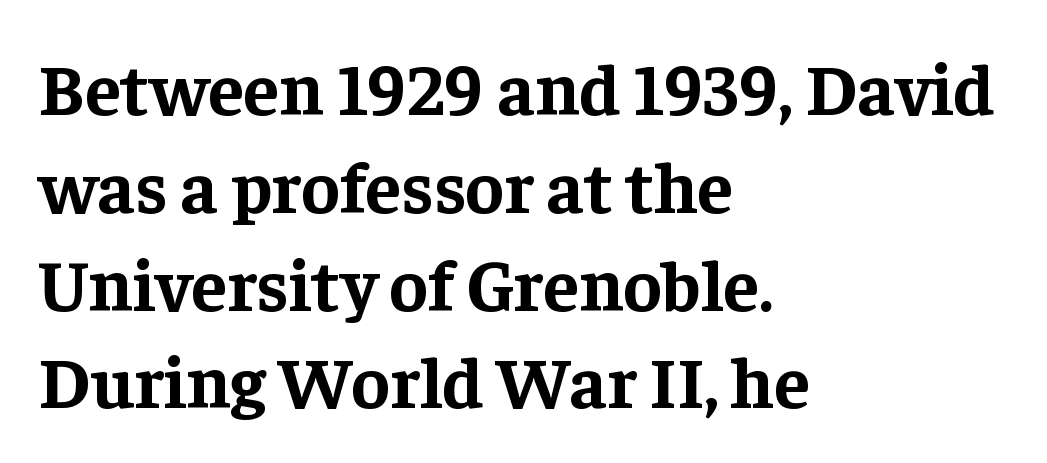
The image shows 73 px bold serif type, upright; set left-aligned, normal line spacing (1.34x), normal letter spacing, not underlined; low stroke contrast and a medium x-height.
